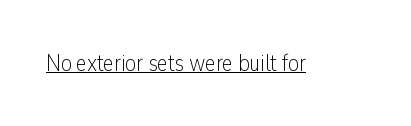
{"italic": "no", "bold": "no", "underline": "yes", "letter_spacing": "normal", "letter_spacing_em": 0.0, "glyph_px": 24}
